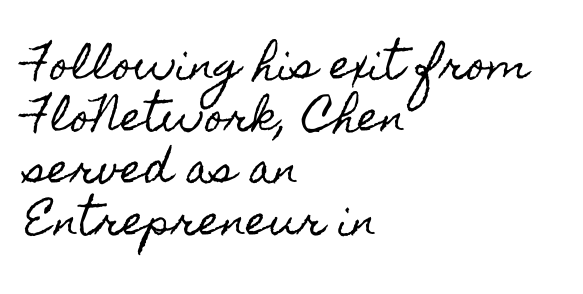
The image shows 40 px condensed type; set left-aligned, normal line spacing (1.3x), normal letter spacing, not underlined; a small x-height.
